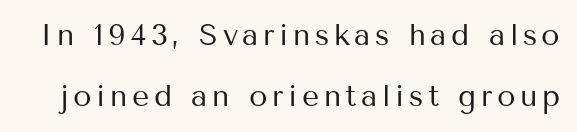
If you drew a line through each stem, it would be perfectly vertical. On a weight scale, this lands at 450 or below. No word sits above an underline. Each letter keeps its own natural width here, so spacing adapts to shape. To sum up the face: it is a sans, with no serifs. The passage shown stacks its lines with a broad gap.
